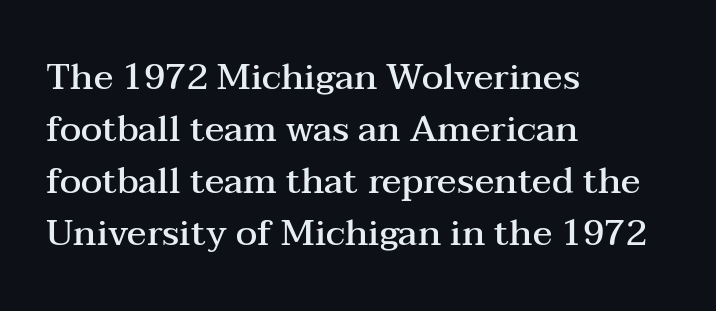
{"serif": "yes", "italic": "no", "bold": "semi", "weight": "semibold", "width": "wide", "stroke_contrast": "medium", "x_height": "medium", "monospaced": "no", "underline": "no", "align": "left", "line_spacing": "normal", "line_spacing_ratio": 1.44, "letter_spacing": "normal", "letter_spacing_em": 0.0, "glyph_px": 36}
